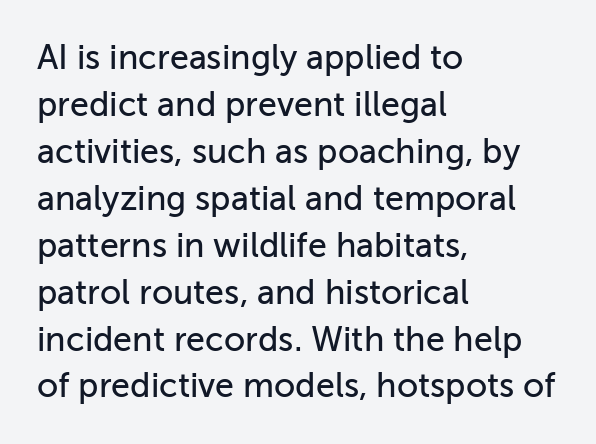
The designer left line spacing at the default. Think of a printed novel: that variable character pitch is what you see here. Ordinary non-slanted type is in use. Words float on clear page, feet unadorned.
